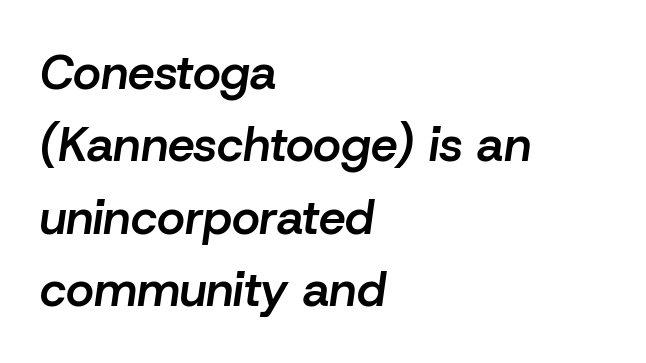
Q: Is the text bold? A: Semi-bold.
Q: Is the text italic (slanted)? A: Yes, it leans right by about 8 degrees.
Q: Is the text underlined? A: No.
Q: How is the paragraph aligned? A: Left-aligned.
Q: Is the spacing between letters normal or unusually wide? A: Normal.
Q: Is the spacing between lines tight, normal or loose? A: Normal.
Q: Width (condensed, normal, or wide)? A: Normal.
Q: Stroke contrast? A: Low.
Q: x-height? A: Medium.
Q: Monospaced? A: No.
